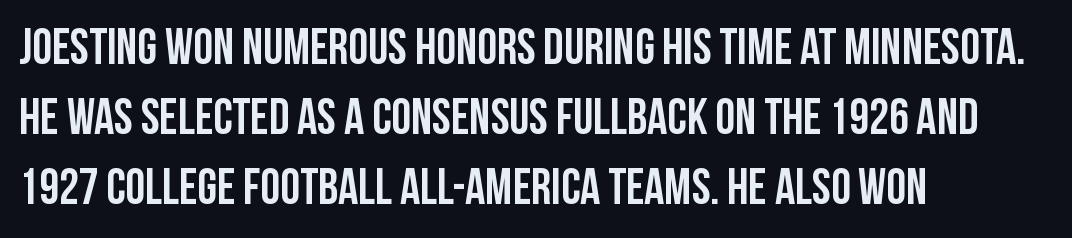
{"serif": "no", "italic": "no", "width": "condensed", "stroke_contrast": "low", "x_height": "large", "monospaced": "no", "underline": "no", "align": "left", "line_spacing": "normal", "line_spacing_ratio": 1.4, "letter_spacing": "normal", "letter_spacing_em": 0.0, "glyph_px": 50}
